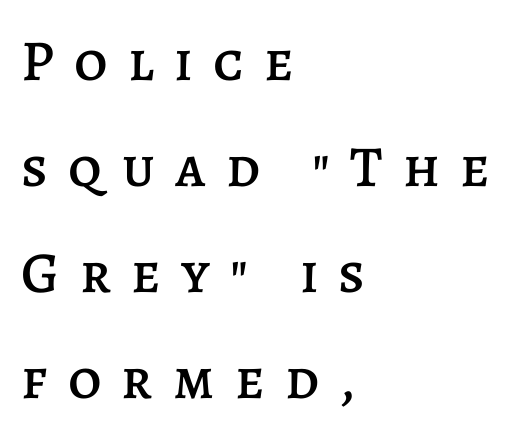
{"italic": "no", "width": "normal", "stroke_contrast": "low", "x_height": "large", "monospaced": "no", "underline": "no", "align": "left", "line_spacing_ratio": 1.83, "letter_spacing": "wide", "letter_spacing_em": 0.35, "glyph_px": 58}
